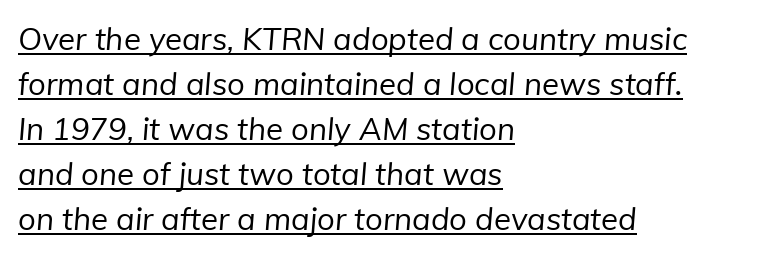
{"serif": "no", "bold": "no", "weight": "regular", "width": "normal", "stroke_contrast": "low", "x_height": "medium", "monospaced": "no", "underline": "yes", "align": "left", "line_spacing": "normal", "line_spacing_ratio": 1.45, "letter_spacing": "normal", "letter_spacing_em": 0.0, "glyph_px": 31}
